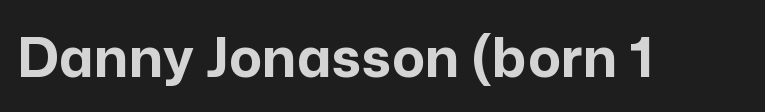
Q: Is the text bold? A: Yes.
Q: Is the text italic (slanted)? A: No, it is upright.
Q: Is the typeface a serif or a sans-serif typeface? A: Sans-serif.
Q: Is the text underlined? A: No.
Q: Is the spacing between letters normal or unusually wide? A: Normal.
Q: Width (condensed, normal, or wide)? A: Normal.
Q: Stroke contrast? A: Low.
Q: x-height? A: Medium.
Q: Monospaced? A: No.
